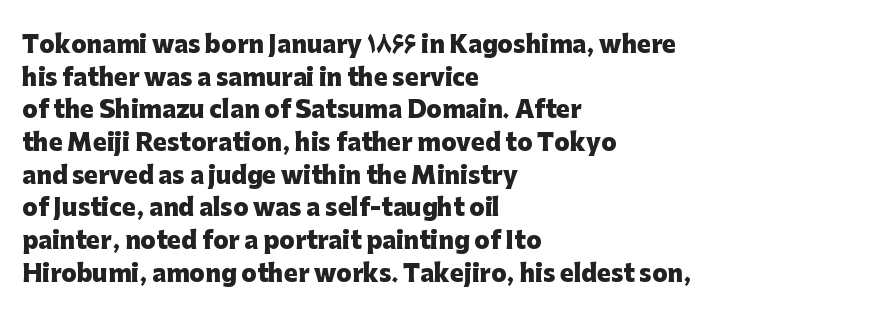
Here the glyphs are tracked normally, forming tight word shapes. One-word summary of the alignment: left. In terms of posture, this sample is upright. Notice how thick the strokes are: this is what a full bold looks like. The lines sit at an ordinary, default distance from one another.
